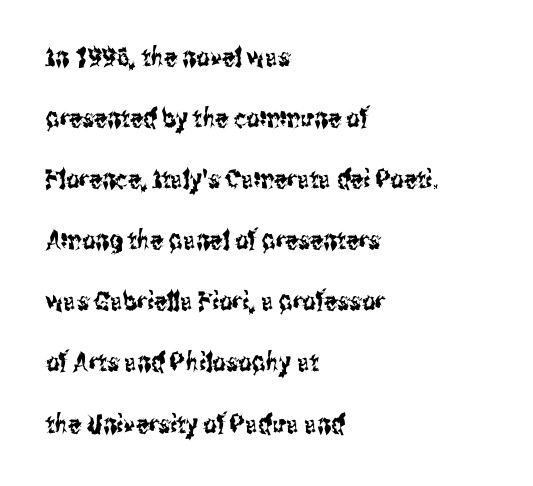
Q: Is the text italic (slanted)? A: No, it is upright.
Q: Is the text underlined? A: No.
Q: How is the paragraph aligned? A: Left-aligned.
Q: Is the spacing between letters normal or unusually wide? A: Normal.
Q: Is the spacing between lines tight, normal or loose? A: Loose.
